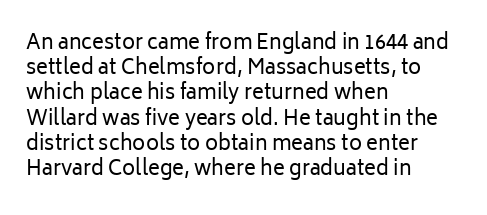
The image shows 20 px text type, upright; set left-aligned, normal line spacing (1.26x), normal letter spacing, not underlined.
